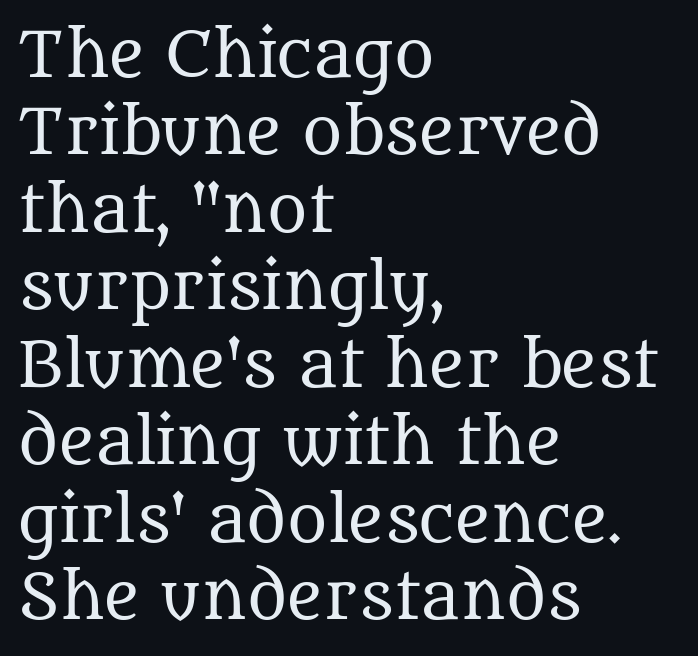
Q: Is the text bold? A: No.
Q: Is the text italic (slanted)? A: No, it is upright.
Q: Is the typeface a serif or a sans-serif typeface? A: Serif.
Q: Is the text underlined? A: No.
Q: How is the paragraph aligned? A: Left-aligned.
Q: Is the spacing between letters normal or unusually wide? A: Normal.
Q: Is the spacing between lines tight, normal or loose? A: Normal.
Q: Width (condensed, normal, or wide)? A: Normal.
Q: Stroke contrast? A: Medium.
Q: x-height? A: Large.
Q: Monospaced? A: No.
